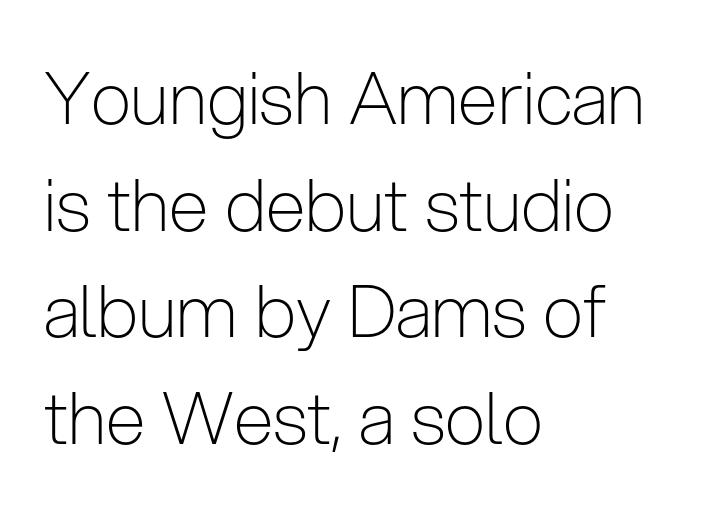
The image shows 72 px light, condensed sans-serif type, upright; set left-aligned, normal line spacing (1.48x), normal letter spacing, not underlined; low stroke contrast and a medium x-height.
